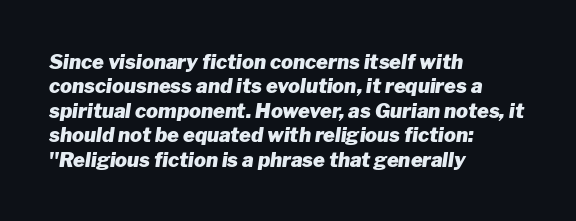
Quick note: italic. These lines keep a tight, regular rhythm from letter to letter. The text block is weighted toward the left margin, trailing off unevenly rightward. In terms of weight, the rendering is a true, heavy bold. Unmarked baselines from the first word to the last.
